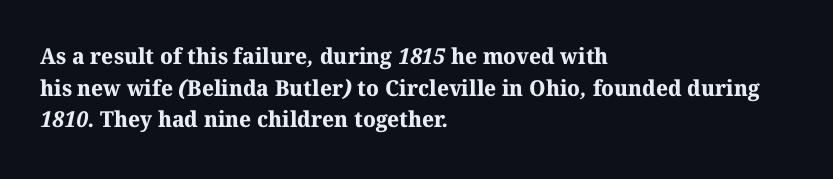
The image shows 22 px bold type; set left-aligned, normal line spacing (1.44x), normal letter spacing, not underlined.
